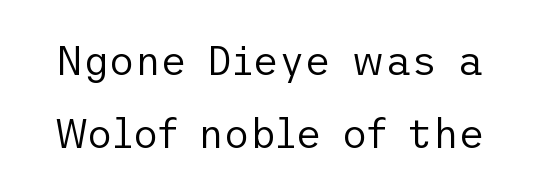
The image shows 40 px regular-weight sans-serif type, upright; set line spacing 1.82x, normal letter spacing, not underlined; low stroke contrast and a medium x-height.
